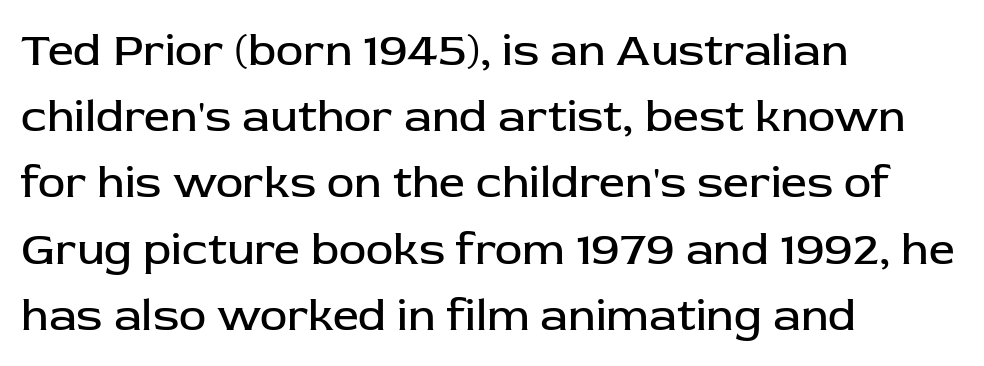
The image shows 46 px regular-weight sans-serif type, upright; set left-aligned, normal line spacing (1.44x), normal letter spacing, not underlined; low stroke contrast and a medium x-height.
